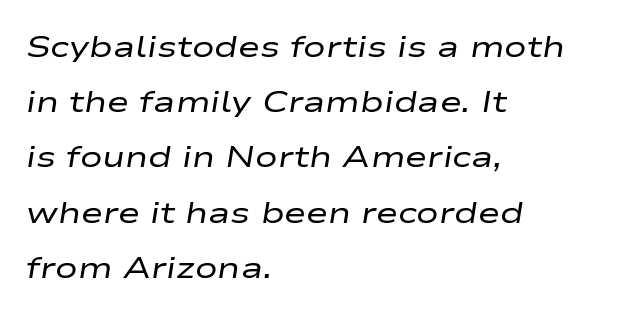
{"italic": "yes", "lean": "right", "slant_degrees": 9, "bold": "no", "weight": "regular", "width": "wide", "stroke_contrast": "low", "x_height": "medium", "monospaced": "no", "underline": "no", "align": "left", "line_spacing_ratio": 1.84, "letter_spacing": "normal", "letter_spacing_em": 0.0, "glyph_px": 30}
